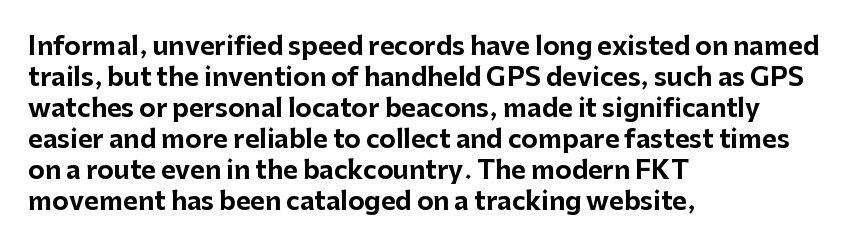
You'd pick this weight for a headline — it's a proper bold. Upright lettering throughout. Nothing unusual about the tracking: characters are spaced as the font intends. Check the space under the baseline: it is left empty.
